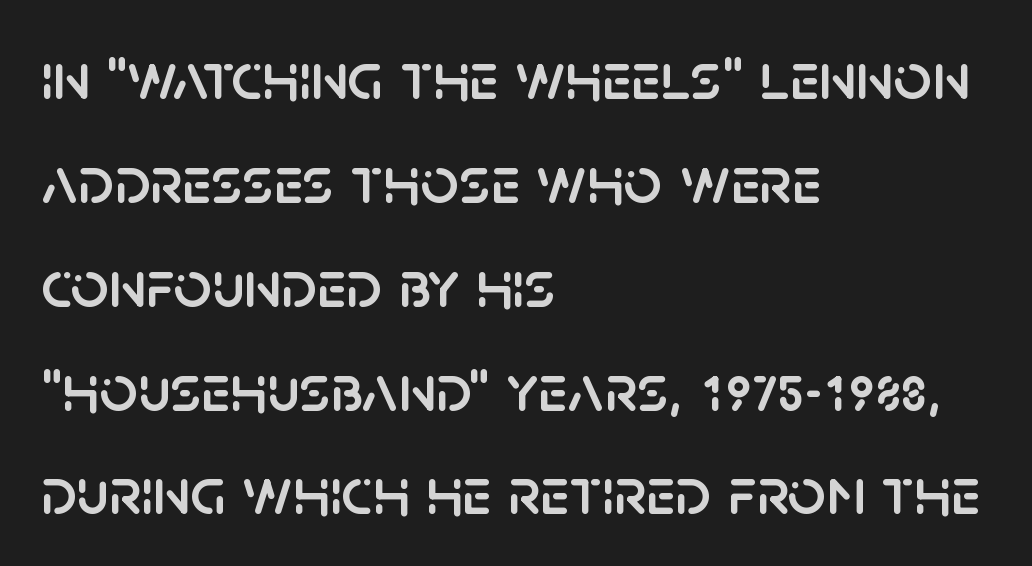
{"serif": "no", "italic": "no", "width": "normal", "stroke_contrast": "low", "x_height": "large", "monospaced": "no", "underline": "no", "align": "left", "line_spacing": "normal", "line_spacing_ratio": 1.55, "letter_spacing": "normal", "letter_spacing_em": 0.0, "glyph_px": 67}
